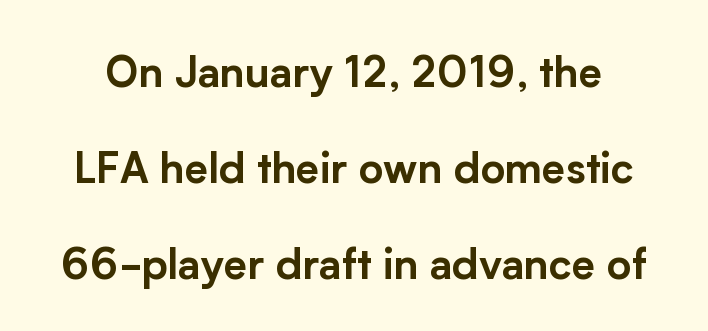
Q: Is the text italic (slanted)? A: No, it is upright.
Q: Is the typeface a serif or a sans-serif typeface? A: Sans-serif.
Q: Is the text underlined? A: No.
Q: Is the spacing between letters normal or unusually wide? A: Normal.
Q: Is the spacing between lines tight, normal or loose? A: Loose.
Q: Width (condensed, normal, or wide)? A: Normal.
Q: Stroke contrast? A: Low.
Q: x-height? A: Medium.
Q: Monospaced? A: No.
